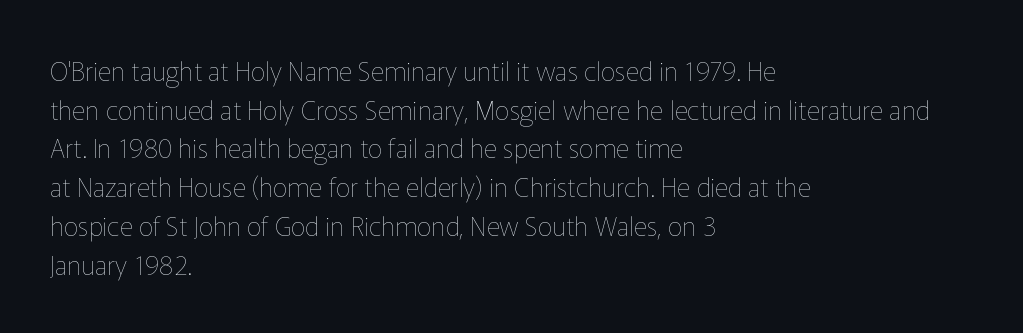
Q: Is the text bold? A: No.
Q: Is the text italic (slanted)? A: No, it is upright.
Q: Is the text underlined? A: No.
Q: How is the paragraph aligned? A: Left-aligned.
Q: Is the spacing between letters normal or unusually wide? A: Normal.
Q: Is the spacing between lines tight, normal or loose? A: Normal.
